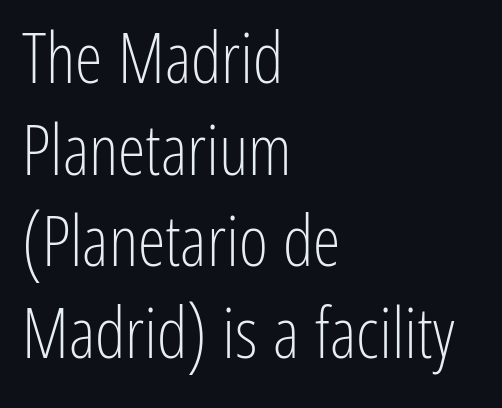
{"serif": "no", "italic": "no", "bold": "no", "weight": "light", "width": "condensed", "stroke_contrast": "low", "x_height": "medium", "monospaced": "no", "underline": "no", "align": "left", "line_spacing": "normal", "line_spacing_ratio": 1.31, "letter_spacing": "normal", "letter_spacing_em": 0.0, "glyph_px": 70}
